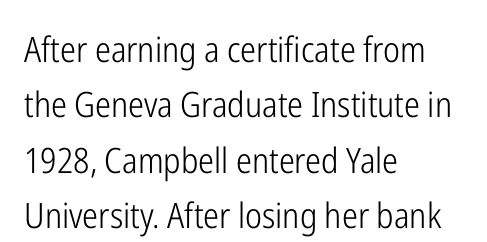
The image shows 35 px light, condensed sans-serif type, upright; set left-aligned, normal line spacing (1.58x), normal letter spacing, not underlined; low stroke contrast and a medium x-height.
